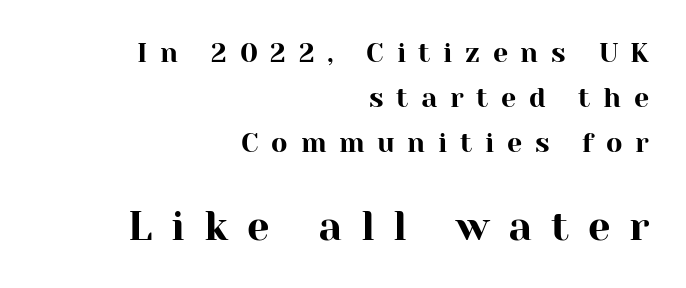
Q: Is the text italic (slanted)? A: No, it is upright.
Q: Is the typeface a serif or a sans-serif typeface? A: Serif.
Q: Is the text underlined? A: No.
Q: How is the paragraph aligned? A: Right-aligned.
Q: Is the spacing between letters normal or unusually wide? A: Unusually wide.
Q: Is the spacing between lines tight, normal or loose? A: Normal.
Q: Which block of text is set in a larger size, the first (top) or the second (bottom)? A: The second (bottom) one.
Q: Width (condensed, normal, or wide)? A: Normal.
Q: Stroke contrast? A: High.
Q: x-height? A: Medium.
Q: Monospaced? A: No.
